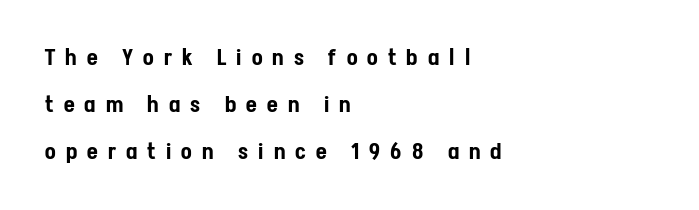
{"italic": "no", "underline": "no", "align": "left", "line_spacing": "loose", "line_spacing_ratio": 2.14, "letter_spacing": "wide", "letter_spacing_em": 0.46, "glyph_px": 22}
